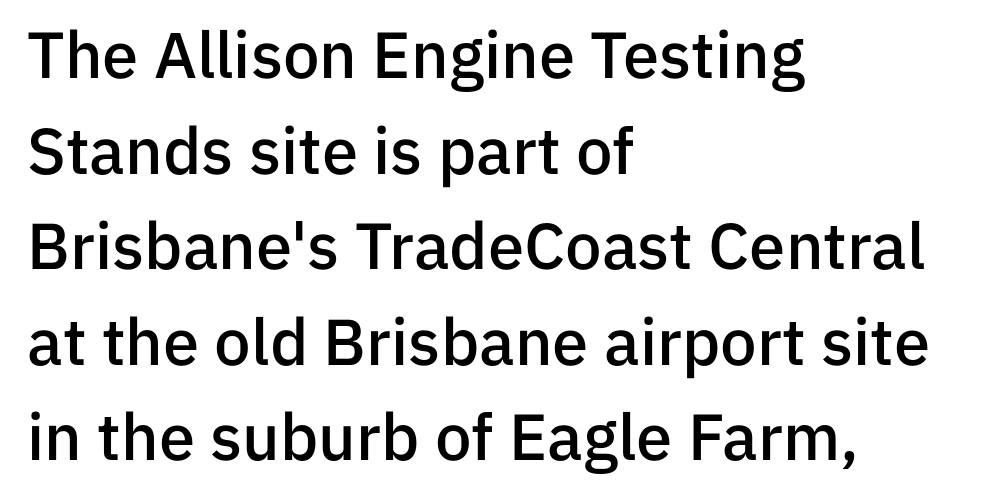
Q: Is the text bold? A: Semi-bold.
Q: Is the text italic (slanted)? A: No, it is upright.
Q: Is the typeface a serif or a sans-serif typeface? A: Sans-serif.
Q: Is the text underlined? A: No.
Q: How is the paragraph aligned? A: Left-aligned.
Q: Is the spacing between letters normal or unusually wide? A: Normal.
Q: Is the spacing between lines tight, normal or loose? A: Normal.
Q: Width (condensed, normal, or wide)? A: Normal.
Q: Stroke contrast? A: Low.
Q: x-height? A: Medium.
Q: Monospaced? A: No.
